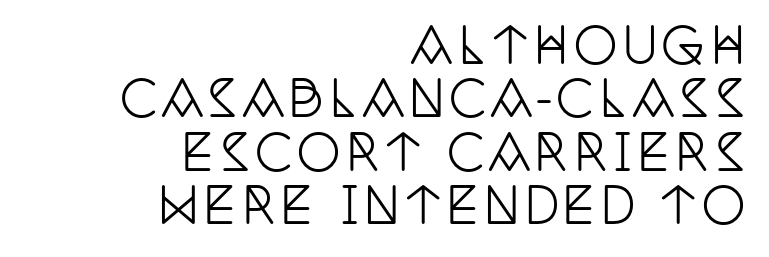
{"serif": "yes", "italic": "no", "width": "condensed", "stroke_contrast": "low", "x_height": "large", "monospaced": "no", "underline": "no", "align": "right", "line_spacing": "tight", "line_spacing_ratio": 1.09, "glyph_px": 49}
